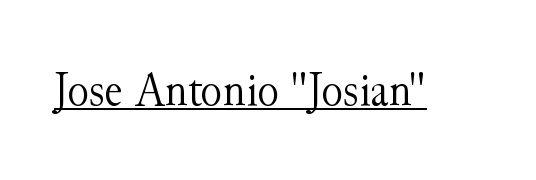
Q: Is the text bold? A: No.
Q: Is the text italic (slanted)? A: No, it is upright.
Q: Is the typeface a serif or a sans-serif typeface? A: Serif.
Q: Is the text underlined? A: Yes.
Q: Is the spacing between letters normal or unusually wide? A: Normal.
Q: Width (condensed, normal, or wide)? A: Normal.
Q: Stroke contrast? A: Medium.
Q: x-height? A: Small.
Q: Monospaced? A: No.
